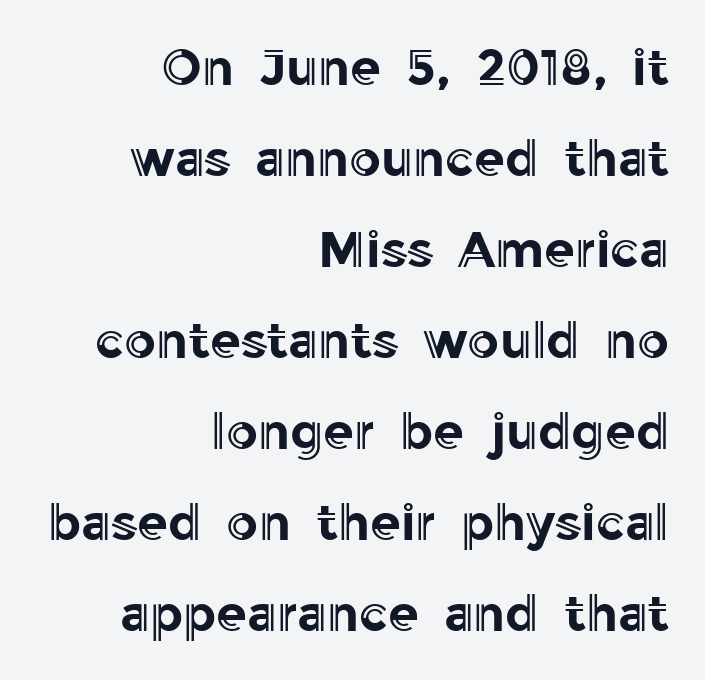
The typesetter chose a ragged-left arrangement here. Plain, unruled lines of type. Ascenders rise straight up at ninety degrees. These lines are rendered in a variable-pitch font. No extra tracking has been applied to these lines.
